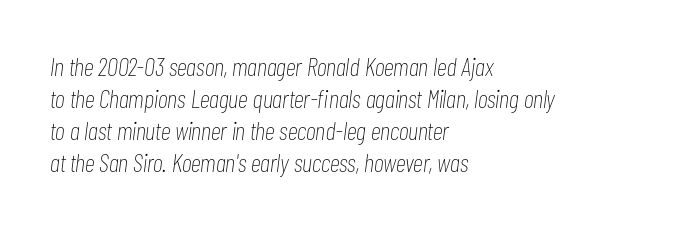
Slant detected: the letters are inclined. The gaps between neighbouring characters are ordinary and unremarkable. Stems and bowls with no extra thickness — not bold. The strip under each line holds only bare page. Typeset ragged right — the left edge is the straight one.
